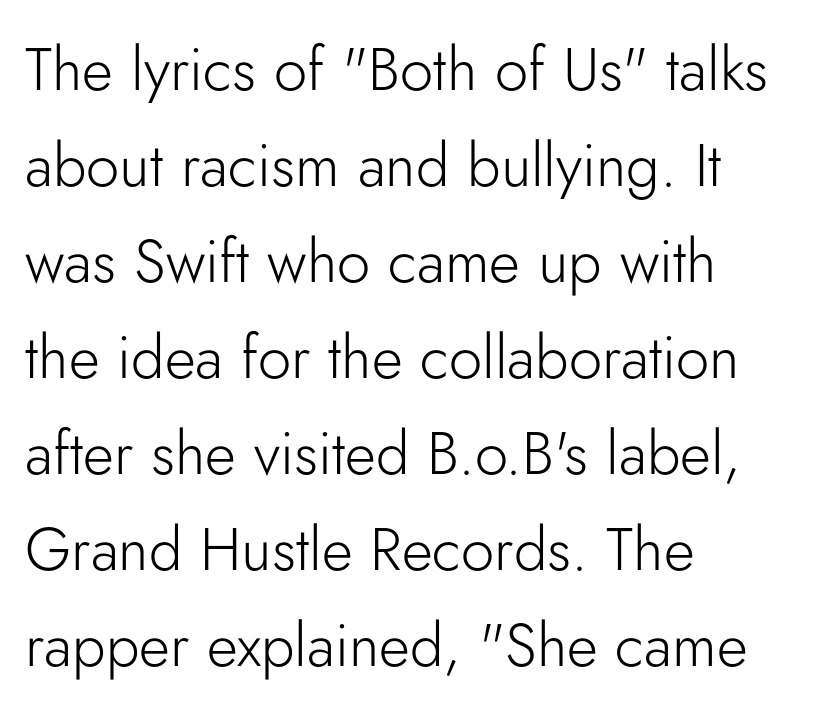
{"serif": "no", "italic": "no", "bold": "no", "weight": "light", "width": "normal", "stroke_contrast": "low", "x_height": "small", "monospaced": "no", "underline": "no", "align": "left", "line_spacing": "normal", "line_spacing_ratio": 1.6, "letter_spacing": "normal", "letter_spacing_em": 0.0, "glyph_px": 60}
